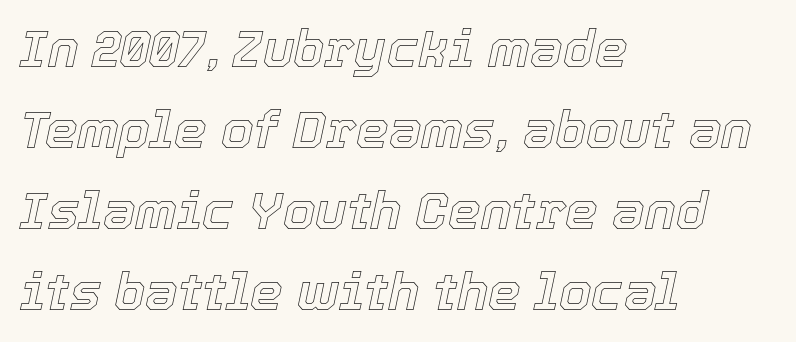
Q: Is the text italic (slanted)? A: Yes, it leans right by about 12 degrees.
Q: Is the text underlined? A: No.
Q: How is the paragraph aligned? A: Left-aligned.
Q: Is the spacing between letters normal or unusually wide? A: Normal.
Q: Is the spacing between lines tight, normal or loose? A: Normal.
Q: Width (condensed, normal, or wide)? A: Normal.
Q: x-height? A: Medium.
Q: Monospaced? A: No.
